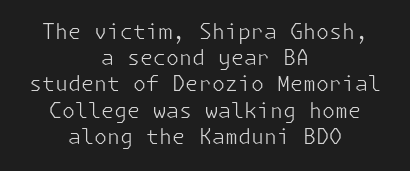
The lettering stays uniformly vertical, giving the passage a roman look. Words appear dense and cohesive because spacing is normal. This block has exactly the height ordinary leading produces. Nobody drew a line under any word here.
